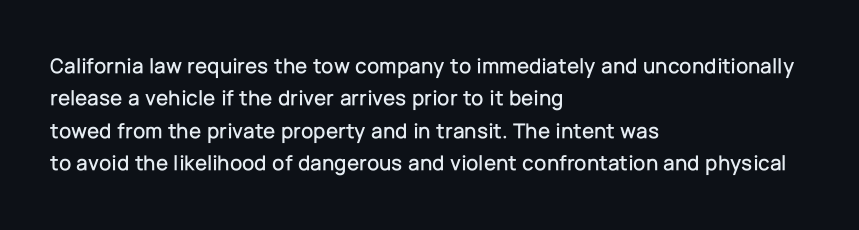
Bare-footed words on every line. The space between consecutive lines is moderate. Caption: standard tracking, unaltered. The lettering holds an erect, upright posture throughout. The text block is weighted toward the left margin, trailing off unevenly rightward.
